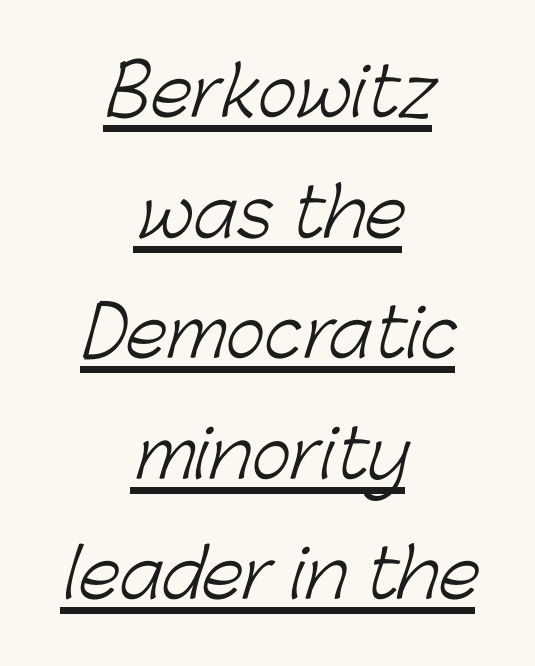
Q: Is the text bold? A: No.
Q: Is the typeface a serif or a sans-serif typeface? A: Sans-serif.
Q: Is the text underlined? A: Yes.
Q: How is the paragraph aligned? A: Centered.
Q: Is the spacing between letters normal or unusually wide? A: Normal.
Q: Width (condensed, normal, or wide)? A: Normal.
Q: Stroke contrast? A: Low.
Q: x-height? A: Medium.
Q: Monospaced? A: No.
